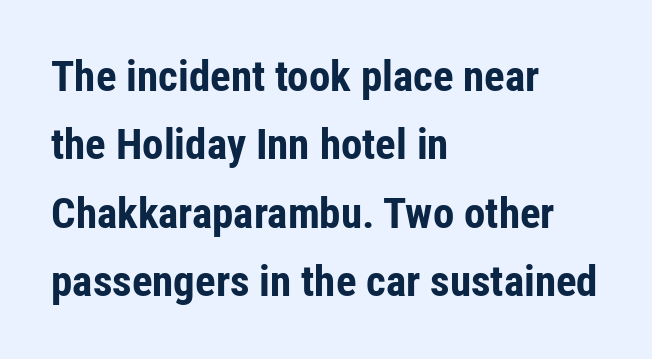
The image shows 43 px bold, condensed sans-serif type, upright; set left-aligned, normal line spacing (1.59x), normal letter spacing, not underlined; low stroke contrast and a medium x-height.
